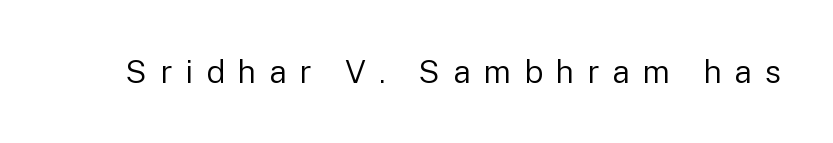
{"serif": "no", "italic": "no", "bold": "no", "weight": "regular", "width": "normal", "stroke_contrast": "low", "x_height": "medium", "monospaced": "no", "underline": "no", "letter_spacing": "wide", "letter_spacing_em": 0.4, "glyph_px": 32}
